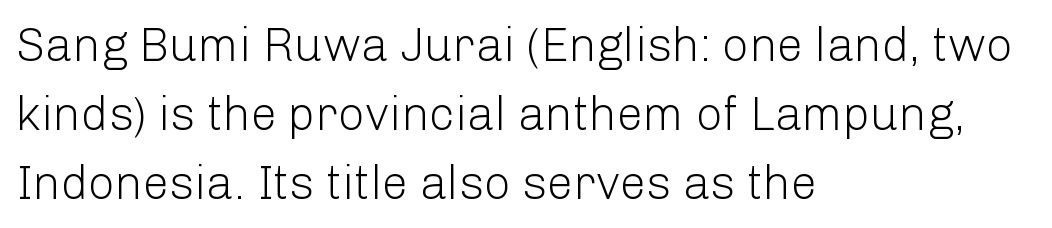
Q: Is the text bold? A: No.
Q: Is the text italic (slanted)? A: No, it is upright.
Q: Is the typeface a serif or a sans-serif typeface? A: Sans-serif.
Q: Is the text underlined? A: No.
Q: How is the paragraph aligned? A: Left-aligned.
Q: Is the spacing between letters normal or unusually wide? A: Normal.
Q: Is the spacing between lines tight, normal or loose? A: Normal.
Q: Width (condensed, normal, or wide)? A: Normal.
Q: Stroke contrast? A: Low.
Q: x-height? A: Medium.
Q: Monospaced? A: No.
